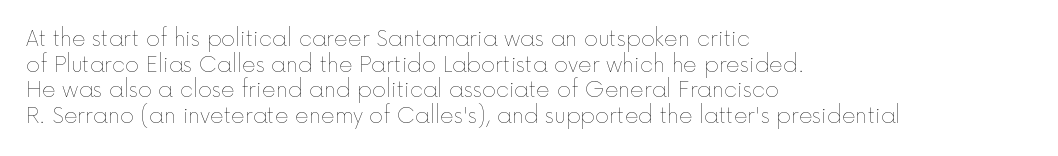
Does extra space separate the letters? No, they use regular spacing. The passage is arranged the way most books set body copy — flush left. The area under the type is left untouched. The face looks like a standard text weight, possibly lighter. Notice how the stems are strictly vertical — no italics here.
